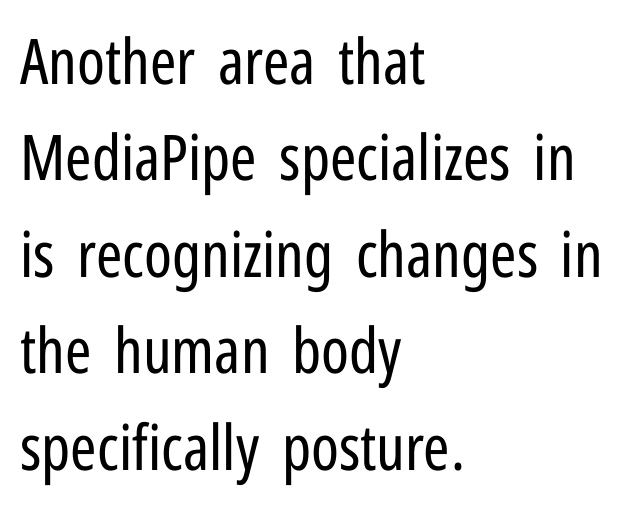
{"serif": "no", "italic": "no", "bold": "no", "weight": "regular", "width": "condensed", "stroke_contrast": "low", "x_height": "medium", "monospaced": "no", "underline": "no", "align": "left", "line_spacing": "normal", "line_spacing_ratio": 1.53, "letter_spacing": "normal", "letter_spacing_em": 0.0, "glyph_px": 63}
